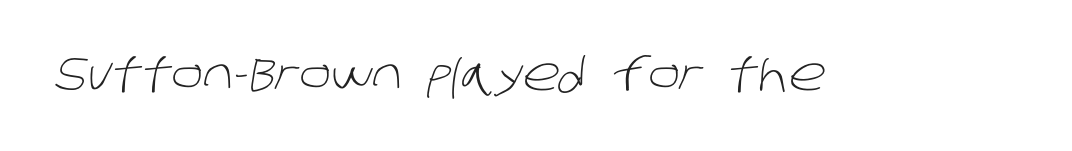
{"serif": "no", "bold": "no", "weight": "light", "width": "normal", "stroke_contrast": "low", "x_height": "large", "monospaced": "no", "underline": "no", "letter_spacing": "normal", "letter_spacing_em": 0.0, "glyph_px": 46}
